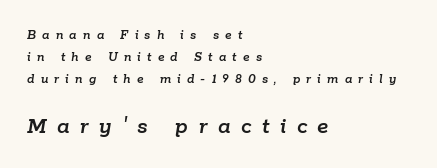
Q: Is the text italic (slanted)? A: Yes, it leans right by about 9 degrees.
Q: Is the text underlined? A: No.
Q: How is the paragraph aligned? A: Left-aligned.
Q: Is the spacing between letters normal or unusually wide? A: Unusually wide.
Q: Is the spacing between lines tight, normal or loose? A: Normal.
Q: Which block of text is set in a larger size, the first (top) or the second (bottom)? A: The second (bottom) one.
